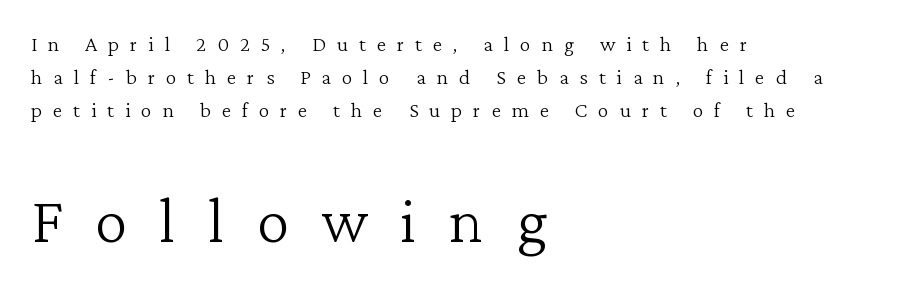
The image shows 66 px light serif type, upright; set left-aligned, normal line spacing (1.49x), unusually wide letter spacing (+0.49 em), not underlined; the second (bottom) block is 3.0x larger; low stroke contrast and a medium x-height.
